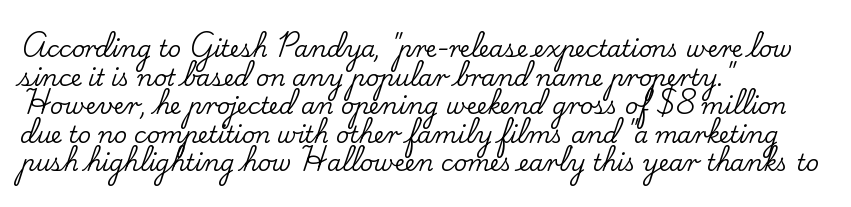
The image shows 23 px text type; set left-aligned, line spacing 1.24x, normal letter spacing, not underlined.
